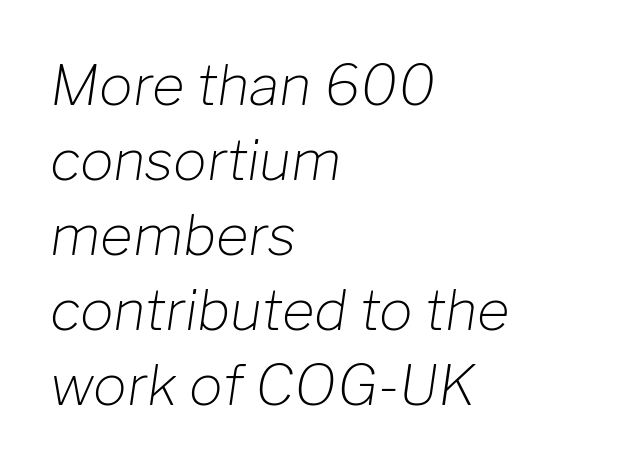
Q: Is the text bold? A: No.
Q: Is the text italic (slanted)? A: Yes, it leans right by about 8 degrees.
Q: Is the text underlined? A: No.
Q: How is the paragraph aligned? A: Left-aligned.
Q: Is the spacing between letters normal or unusually wide? A: Normal.
Q: Is the spacing between lines tight, normal or loose? A: Normal.
Q: Width (condensed, normal, or wide)? A: Normal.
Q: Stroke contrast? A: Low.
Q: x-height? A: Medium.
Q: Monospaced? A: No.
